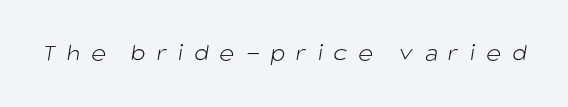
Q: Is the text bold? A: No.
Q: Is the text underlined? A: No.
Q: Is the spacing between letters normal or unusually wide? A: Unusually wide.
